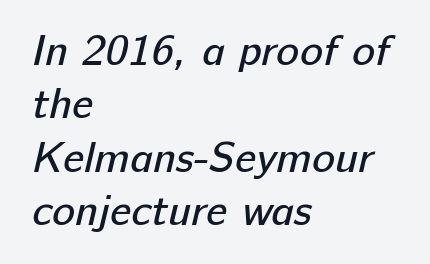
The image shows 43 px regular-weight sans-serif type; set left-aligned, line spacing 1.24x, normal letter spacing, not underlined; low stroke contrast and a medium x-height.
